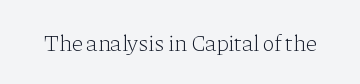
The image shows 23 px text type, upright; set normal letter spacing, not underlined.
